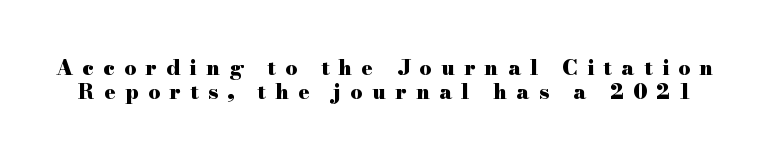
The image shows 21 px bold type, upright; set tight line spacing (1.13x), unusually wide letter spacing (+0.44 em), not underlined.
